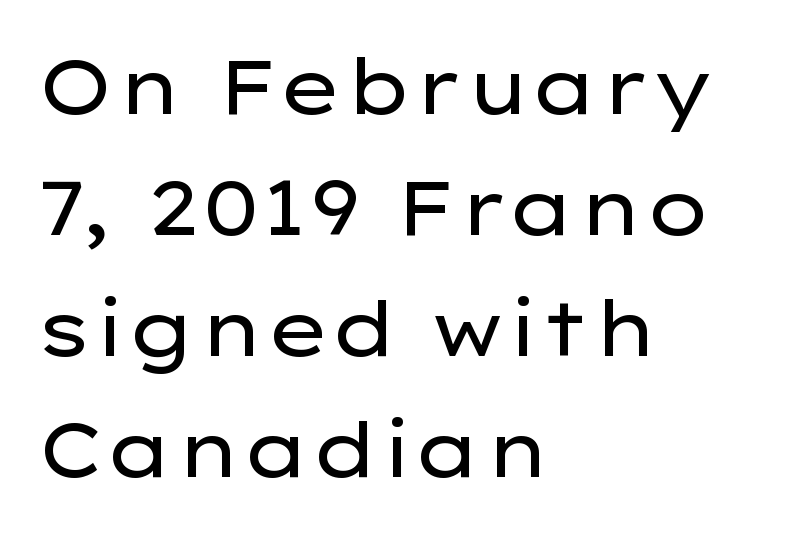
The font family rendered here belongs to the sans-serif group. Short note: letters normally spaced. The lines in this sample share a left origin and differ only in where they stop. Unbolded letterforms with no extra heft. Think of a printed novel: that variable character pitch is what you see here.
